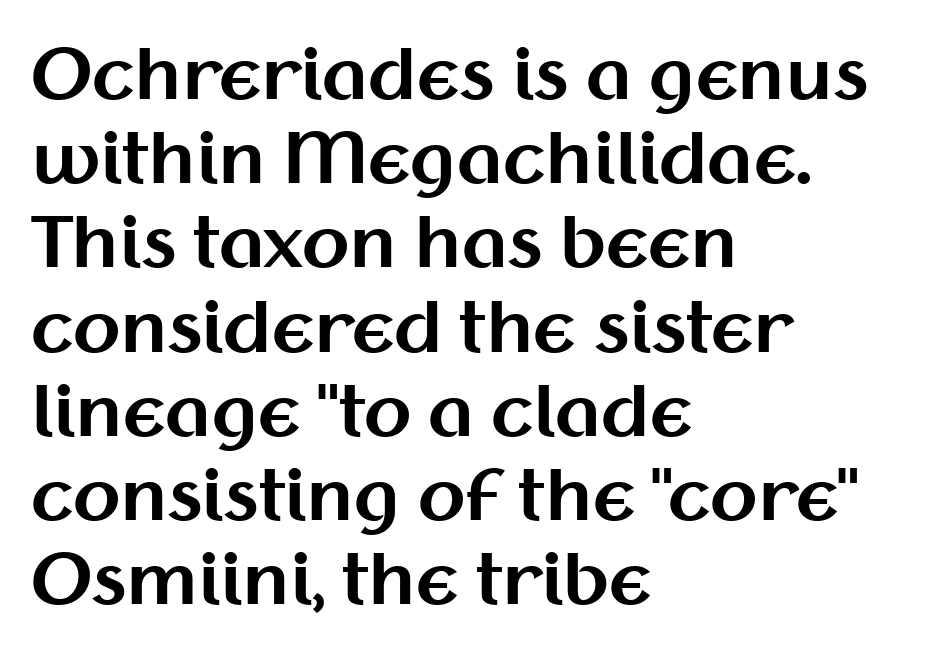
The lettering stays uniformly vertical, giving the passage a roman look. Does extra space separate the letters? No, they use regular spacing. Check under the words: just untouched page. Each line starts at the same left margin while the right side varies. These lines are rendered in a variable-pitch font. The type family on display is of the sans-serif kind.
